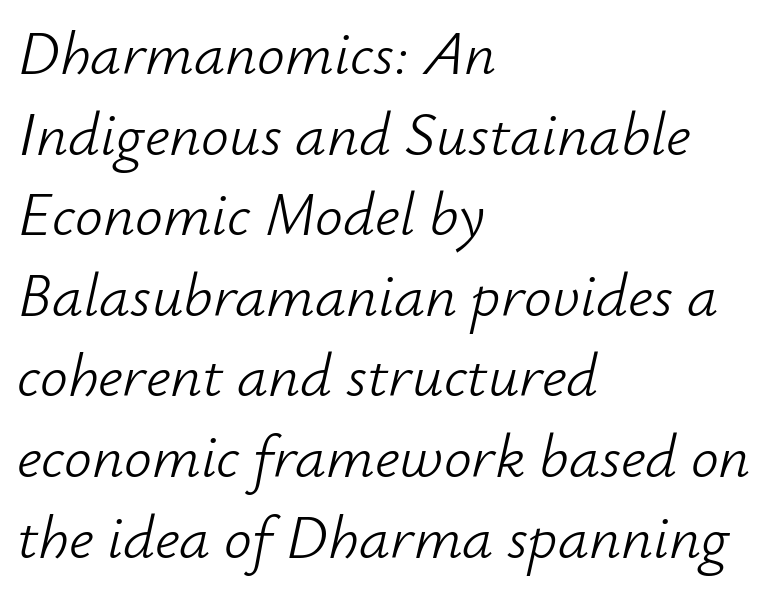
Q: Is the text bold? A: No.
Q: Is the text italic (slanted)? A: Yes, it leans right by about 12 degrees.
Q: Is the text underlined? A: No.
Q: How is the paragraph aligned? A: Left-aligned.
Q: Is the spacing between letters normal or unusually wide? A: Normal.
Q: Is the spacing between lines tight, normal or loose? A: Normal.
Q: Width (condensed, normal, or wide)? A: Normal.
Q: Stroke contrast? A: Low.
Q: x-height? A: Small.
Q: Monospaced? A: No.
